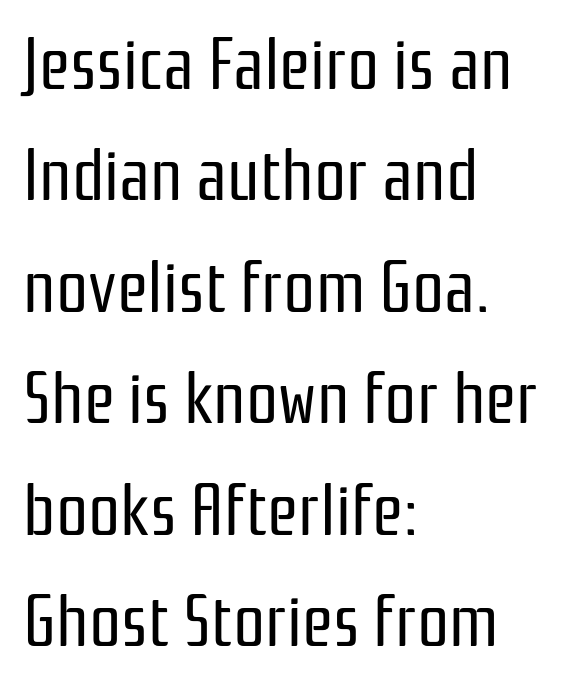
The image shows 71 px regular-weight, condensed sans-serif type, upright; set left-aligned, normal line spacing (1.57x), normal letter spacing, not underlined; low stroke contrast and a medium x-height.
